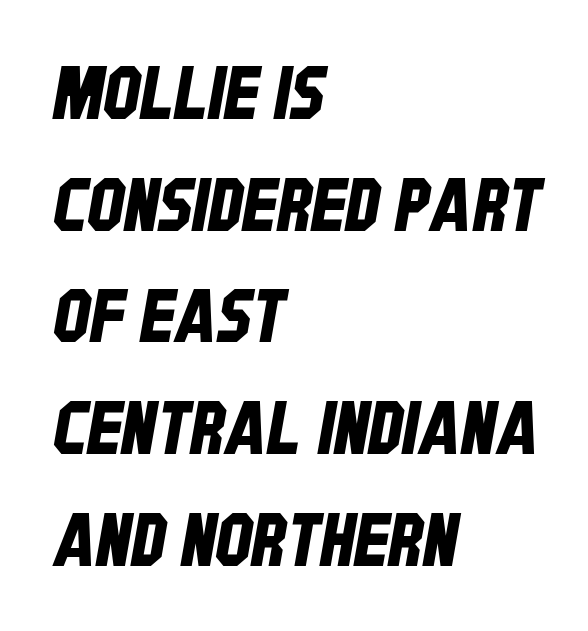
Q: Is the typeface a serif or a sans-serif typeface? A: Sans-serif.
Q: Is the text underlined? A: No.
Q: How is the paragraph aligned? A: Left-aligned.
Q: Is the spacing between letters normal or unusually wide? A: Normal.
Q: Is the spacing between lines tight, normal or loose? A: Normal.
Q: Width (condensed, normal, or wide)? A: Condensed.
Q: Stroke contrast? A: Low.
Q: x-height? A: Large.
Q: Monospaced? A: No.
